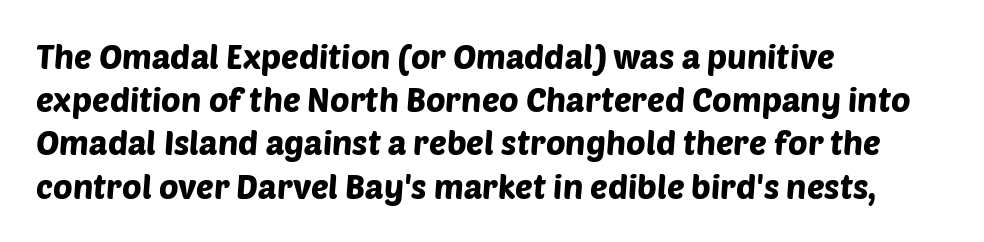
{"serif": "no", "width": "normal", "stroke_contrast": "low", "x_height": "large", "monospaced": "no", "underline": "no", "align": "left", "line_spacing": "normal", "line_spacing_ratio": 1.31, "letter_spacing": "normal", "letter_spacing_em": 0.0, "glyph_px": 33}
